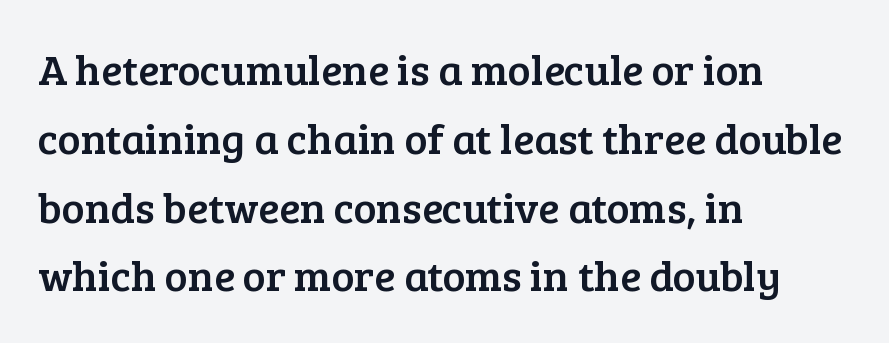
Q: Is the text italic (slanted)? A: No, it is upright.
Q: Is the typeface a serif or a sans-serif typeface? A: Serif.
Q: Is the text underlined? A: No.
Q: How is the paragraph aligned? A: Left-aligned.
Q: Is the spacing between letters normal or unusually wide? A: Normal.
Q: Is the spacing between lines tight, normal or loose? A: Normal.
Q: Width (condensed, normal, or wide)? A: Normal.
Q: Stroke contrast? A: Low.
Q: x-height? A: Medium.
Q: Monospaced? A: No.
